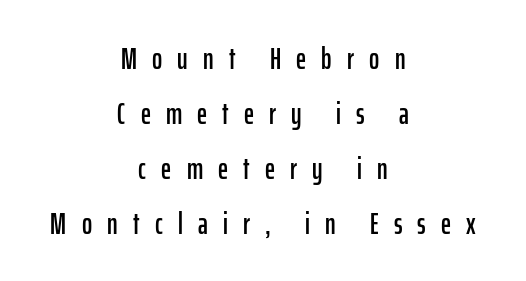
The image shows 31 px condensed sans-serif type, upright; set centered, line spacing 1.77x, unusually wide letter spacing (+0.49 em), not underlined; low stroke contrast and a medium x-height.
